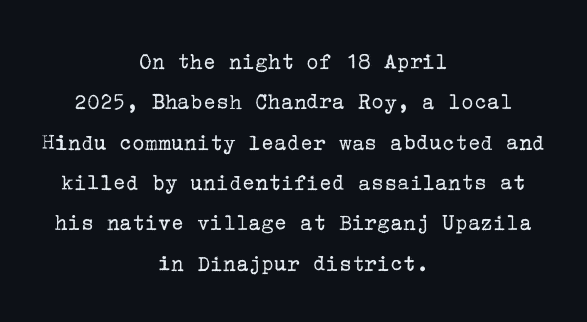
Horizontal bands of white between lines are of average thickness. Rendered with straight, roman letterforms. No letter is thick-stroked: the sample isn't bold. Is the block centered? Yes — each line is placed symmetrically about the middle. Clear beneath every line of the passage. The letterforms sit shoulder to shoulder at normal distance.
